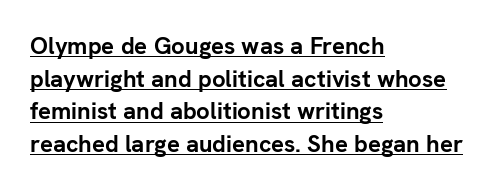
{"italic": "no", "bold": "yes", "underline": "yes", "align": "left", "line_spacing": "normal", "line_spacing_ratio": 1.36, "letter_spacing": "normal", "letter_spacing_em": 0.0, "glyph_px": 24}
